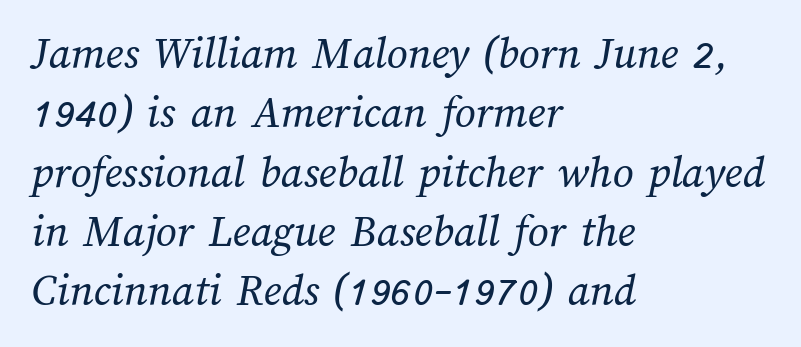
A typesetter would call this proportional, since set widths differ per character. The space beneath each line is pristine and unruled. In terms of leading, this rendering sits right in the middle. Each line starts at the same left margin while the right side varies. The strokes are not fattened; the text isn't bold.
